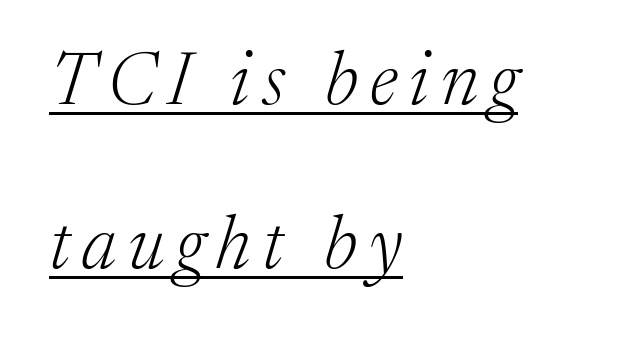
An italicized treatment has been applied to the whole sample. The rendering uses natural spacing where letterforms have individual widths. How would I describe the line gaps? Wide and relaxed. The type family on display is of the serif kind. The face looks like a standard text weight, possibly lighter. The rendered words wear a rule along their underside.
